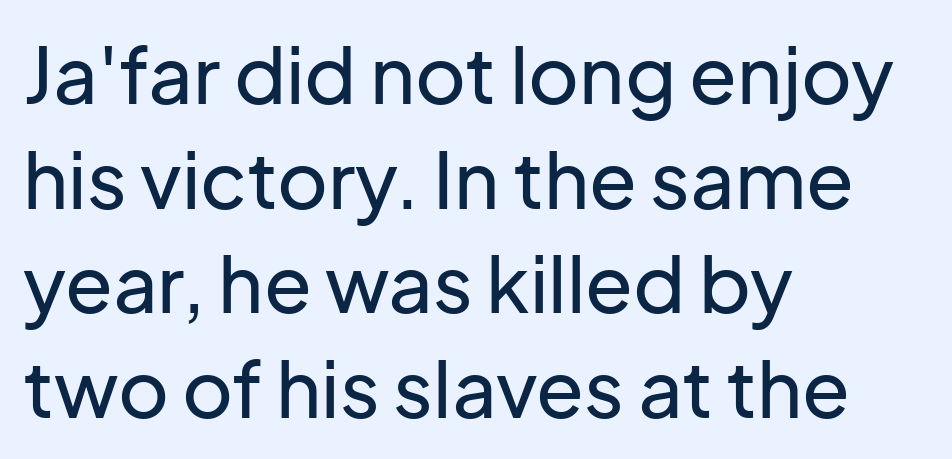
The image shows 78 px sans-serif type, upright; set left-aligned, normal line spacing (1.34x), normal letter spacing, not underlined; low stroke contrast and a medium x-height.
